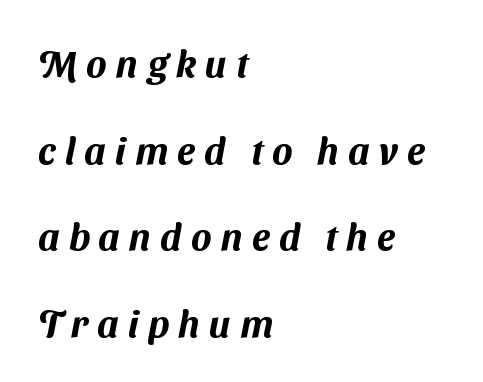
Q: Is the typeface a serif or a sans-serif typeface? A: Sans-serif.
Q: Is the text underlined? A: No.
Q: How is the paragraph aligned? A: Left-aligned.
Q: Is the spacing between letters normal or unusually wide? A: Unusually wide.
Q: Is the spacing between lines tight, normal or loose? A: Loose.
Q: Width (condensed, normal, or wide)? A: Normal.
Q: Stroke contrast? A: Medium.
Q: x-height? A: Medium.
Q: Monospaced? A: No.
